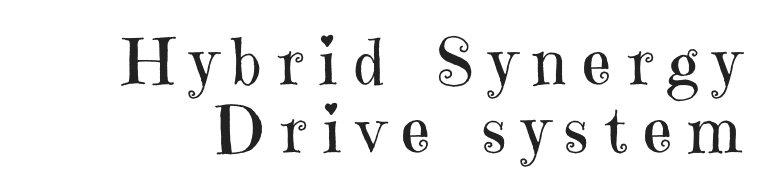
{"serif": "yes", "italic": "no", "bold": "no", "weight": "regular", "width": "normal", "stroke_contrast": "high", "x_height": "medium", "monospaced": "no", "underline": "no", "line_spacing": "tight", "line_spacing_ratio": 1.07, "letter_spacing": "wide", "letter_spacing_em": 0.25, "glyph_px": 64}
